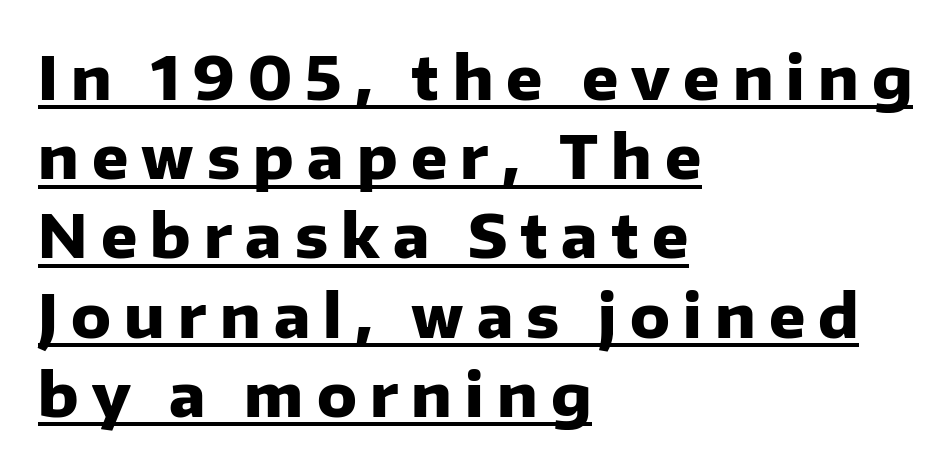
The specimen reads as upright at a glance. The specimen includes a rule beneath the text block's lines. Look at the bottom of the vertical strokes: they stop flat, with no serifs. Looks like regular typesetting: each glyph gets only the width it needs.
